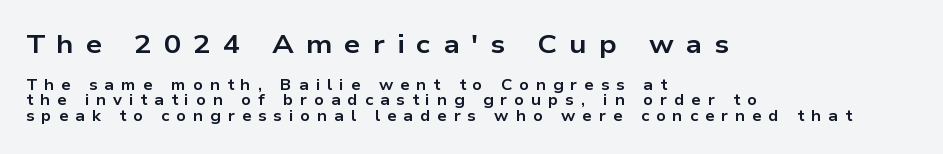
Q: Is the text bold? A: Yes.
Q: Is the text italic (slanted)? A: No, it is upright.
Q: Is the text underlined? A: No.
Q: How is the paragraph aligned? A: Left-aligned.
Q: Is the spacing between letters normal or unusually wide? A: Unusually wide.
Q: Is the spacing between lines tight, normal or loose? A: Tight.
Q: Which block of text is set in a larger size, the first (top) or the second (bottom)? A: The first (top) one.
